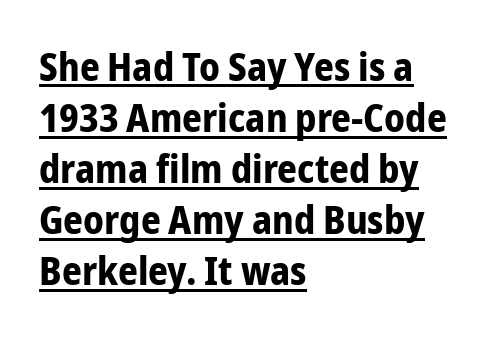
The image shows 39 px bold, condensed sans-serif type, upright; set left-aligned, normal line spacing (1.31x), normal letter spacing, underlined; low stroke contrast and a medium x-height.
